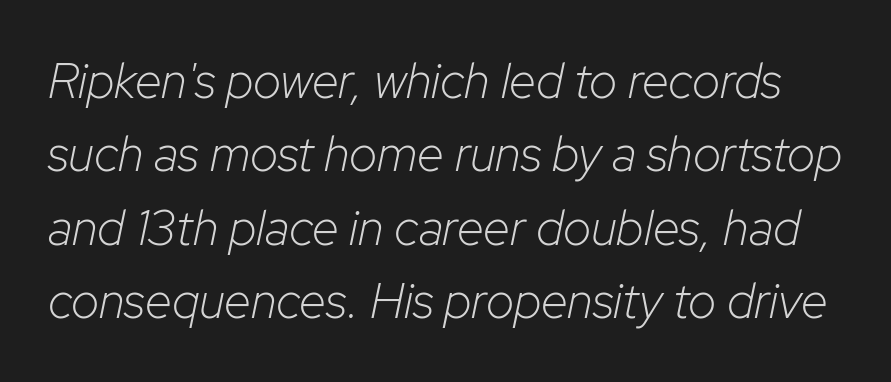
These glyphs show unthickened strokes, regular width or finer. Each row of text sits above clean, open space. Looking at the ascenders, they clearly lean. You could call the tracking neutral — neither tight nor loose. A typesetter would call this proportional, since set widths differ per character. Successive baselines arrive at the customary interval.
